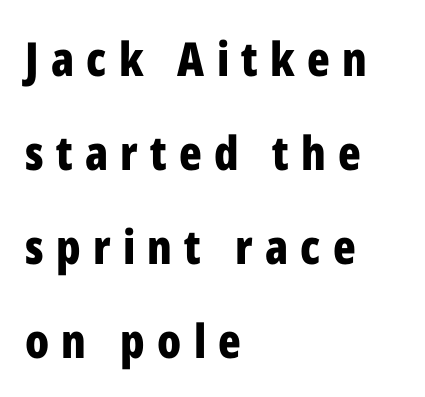
Is this a fixed-width face? No — the glyphs have proportional, varying widths. Unmarked baselines from the first word to the last. Reading down the block, your eye returns to a fixed left position each line. Look at the bottom of the vertical strokes: they stop flat, with no serifs. When letters stand straight like this, we call the style roman or upright. The type is letterspaced generously, with wide tracking.
